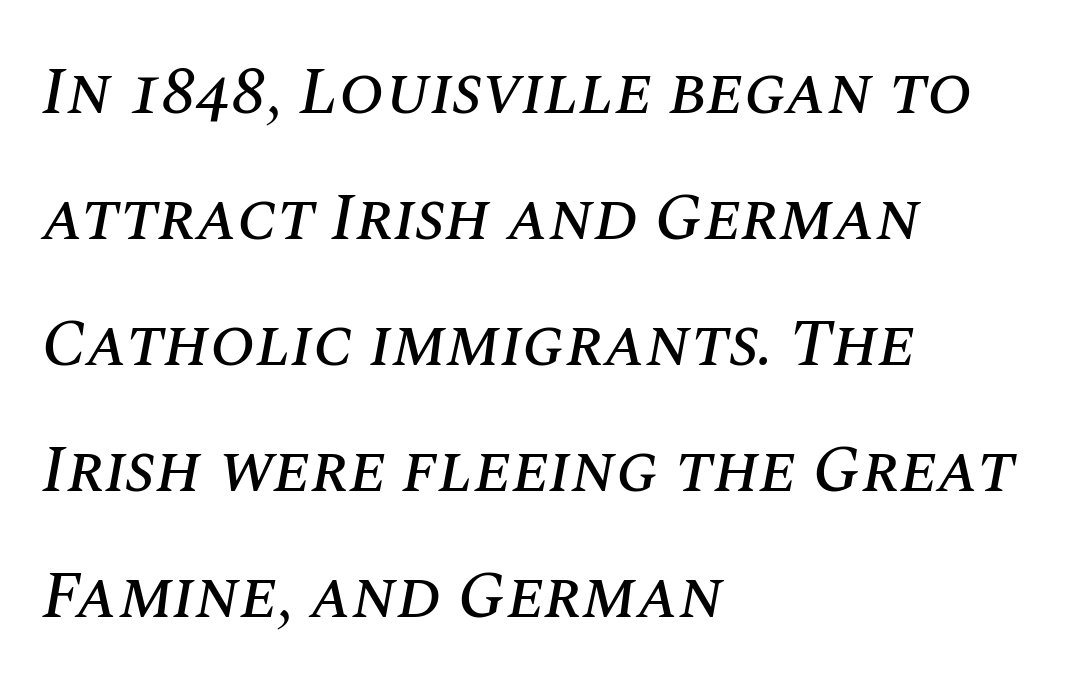
Q: Is the text italic (slanted)? A: Yes, it leans right by about 10 degrees.
Q: Is the text underlined? A: No.
Q: How is the paragraph aligned? A: Left-aligned.
Q: Is the spacing between letters normal or unusually wide? A: Normal.
Q: Width (condensed, normal, or wide)? A: Normal.
Q: Stroke contrast? A: Medium.
Q: x-height? A: Large.
Q: Monospaced? A: No.
